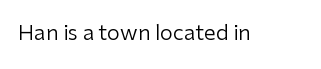
The passage shown is not underscored anywhere. The font's upright variant was chosen for this text. Stems here are at most as thick as an everyday book face. Observe the ordinary spacing: letters are neighbours, not strangers.
